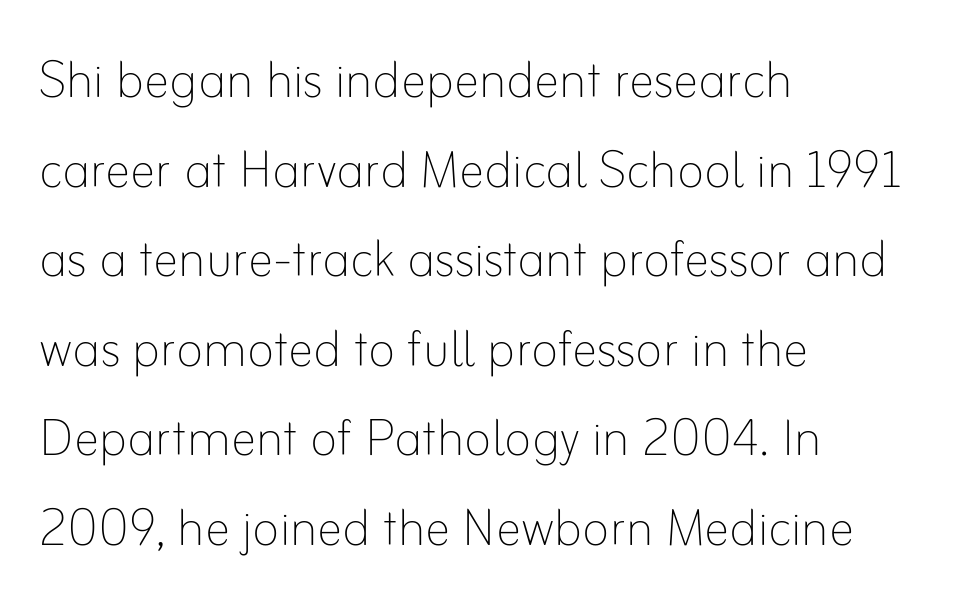
{"italic": "no", "bold": "no", "weight": "thin", "width": "normal", "stroke_contrast": "low", "x_height": "small", "monospaced": "no", "underline": "no", "align": "left", "line_spacing": "normal", "line_spacing_ratio": 1.4, "letter_spacing": "normal", "letter_spacing_em": 0.0, "glyph_px": 64}
